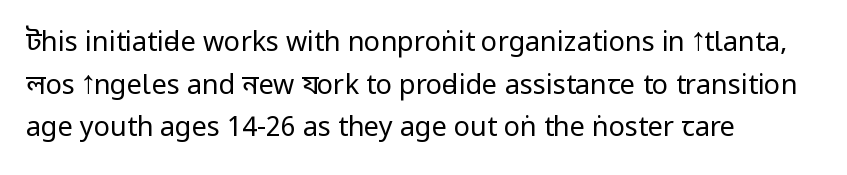
Q: Is the text bold? A: No.
Q: Is the text italic (slanted)? A: No, it is upright.
Q: Is the text underlined? A: No.
Q: How is the paragraph aligned? A: Left-aligned.
Q: Is the spacing between letters normal or unusually wide? A: Normal.
Q: Is the spacing between lines tight, normal or loose? A: Normal.
